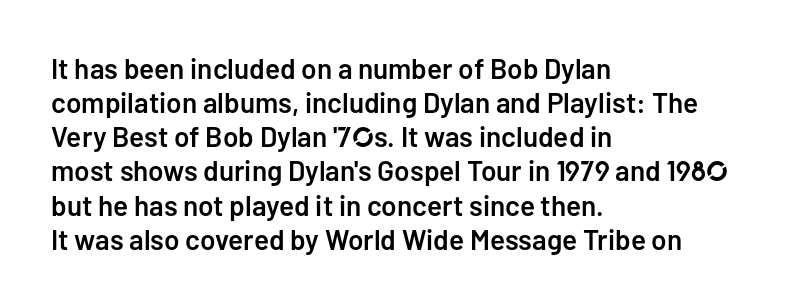
Rendered with straight, roman letterforms. Between one letter and the next there's only the usual sliver of space. I'd describe the lettering as semibold — firm but not a full bold. Descenders hang freely into open space. The rendering anchors every line to the left-hand side. Here the designer chose a conventional face with non-uniform glyph widths.
